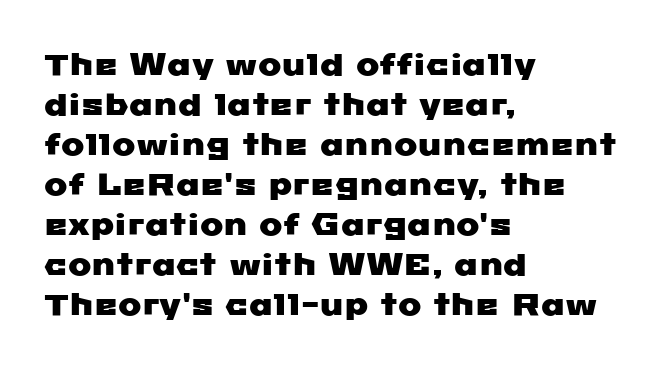
Q: Is the typeface a serif or a sans-serif typeface? A: Sans-serif.
Q: Is the text underlined? A: No.
Q: How is the paragraph aligned? A: Left-aligned.
Q: Is the spacing between letters normal or unusually wide? A: Normal.
Q: Is the spacing between lines tight, normal or loose? A: Normal.
Q: Width (condensed, normal, or wide)? A: Wide.
Q: Stroke contrast? A: Low.
Q: x-height? A: Medium.
Q: Monospaced? A: No.
